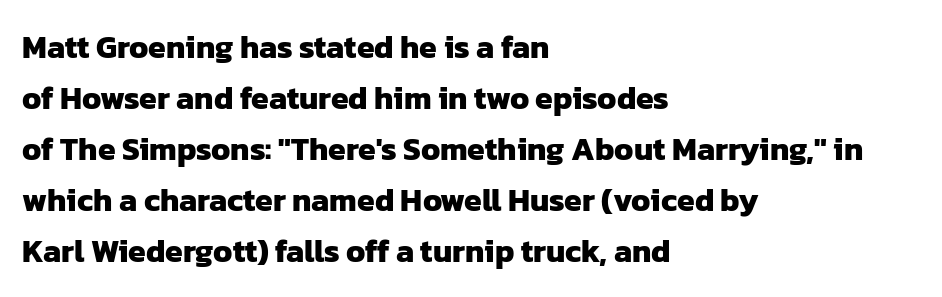
The image shows 32 px heavy sans-serif type; set left-aligned, normal line spacing (1.59x), normal letter spacing, not underlined; low stroke contrast and a medium x-height.
